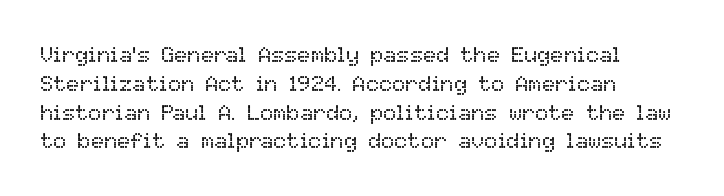
The image shows 22 px text type, upright; set left-aligned, normal line spacing (1.31x), normal letter spacing, not underlined.
